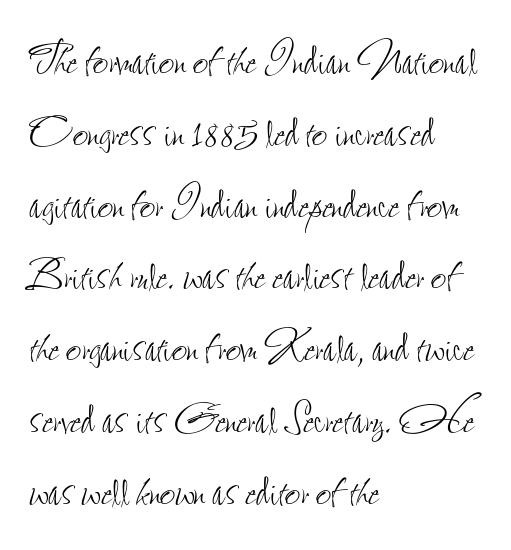
The image shows 54 px thin, condensed type; set left-aligned, normal line spacing (1.33x), normal letter spacing, not underlined; low stroke contrast and a small x-height.
